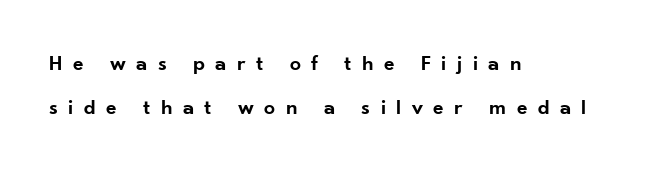
The text block is weighted toward the left margin, trailing off unevenly rightward. Letter spacing: wide. Quick note: not italic, upright. The sample has been set in demibold, a notch under bold.
